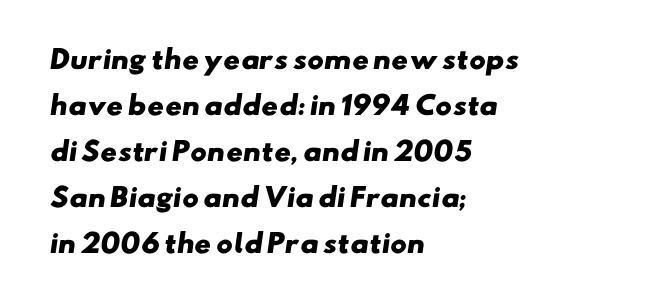
The image shows 25 px bold type; set left-aligned, line spacing 1.84x, normal letter spacing, not underlined.
